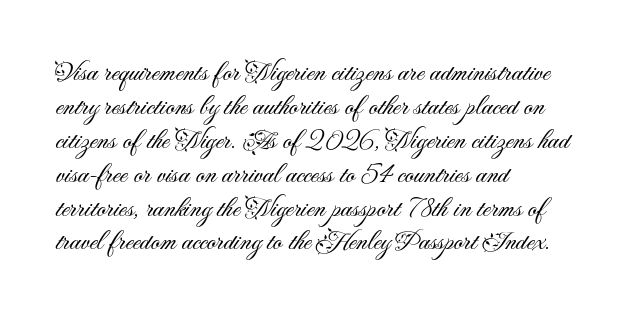
The area under the type is left untouched. The text block is weighted toward the left margin, trailing off unevenly rightward. You could not count columns in this text — the font is proportionally spaced. The passage shown has conventional tracking throughout.
